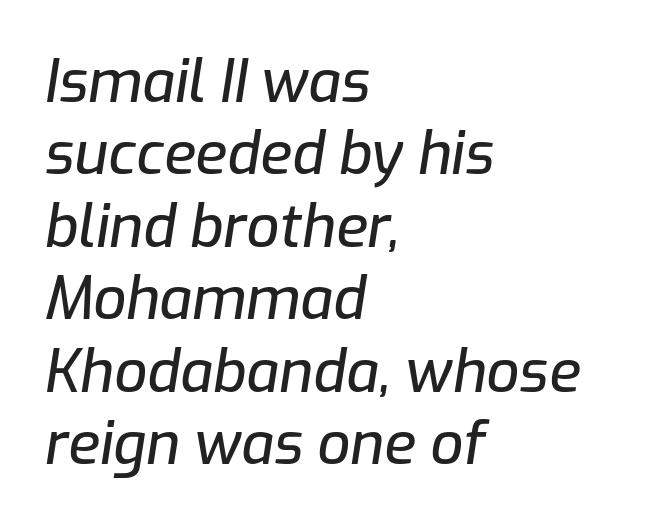
Looking at the ascenders, they clearly lean. Casual observation: everything's shoved over to the left. Look at the tracking — it's just the regular setting, nothing added. Only glyphs here, with clear space below each row. If you measured baseline to baseline, you'd find a middling distance.
